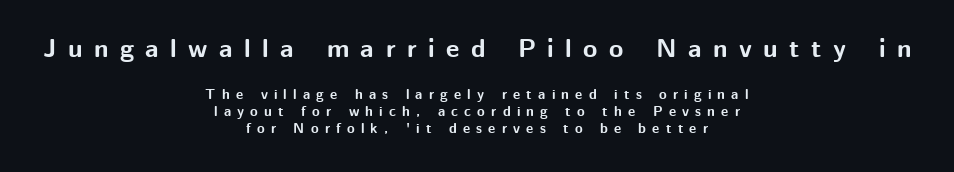
Q: Is the text bold? A: Yes.
Q: Is the text italic (slanted)? A: No, it is upright.
Q: Is the text underlined? A: No.
Q: How is the paragraph aligned? A: Centered.
Q: Is the spacing between letters normal or unusually wide? A: Unusually wide.
Q: Which block of text is set in a larger size, the first (top) or the second (bottom)? A: The first (top) one.
